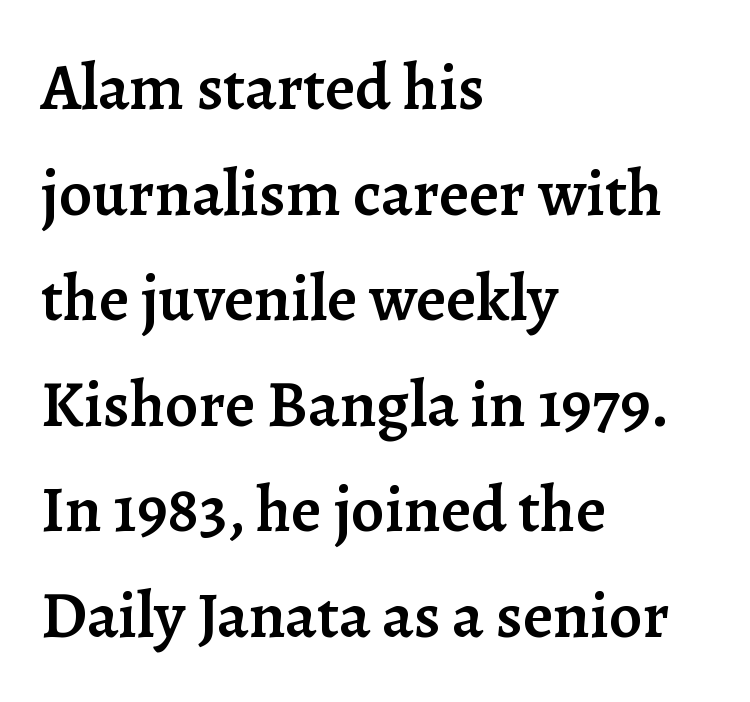
The image shows 66 px semibold serif type, upright; set left-aligned, normal line spacing (1.6x), normal letter spacing, not underlined; low stroke contrast and a medium x-height.
